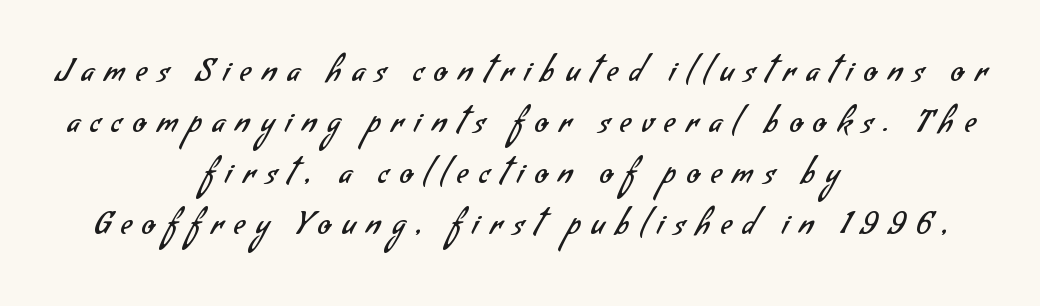
Q: Is the text bold? A: No.
Q: Is the typeface a serif or a sans-serif typeface? A: Sans-serif.
Q: Is the text underlined? A: No.
Q: How is the paragraph aligned? A: Centered.
Q: Is the spacing between letters normal or unusually wide? A: Unusually wide.
Q: Is the spacing between lines tight, normal or loose? A: Normal.
Q: Width (condensed, normal, or wide)? A: Normal.
Q: Stroke contrast? A: Low.
Q: x-height? A: Small.
Q: Monospaced? A: No.
